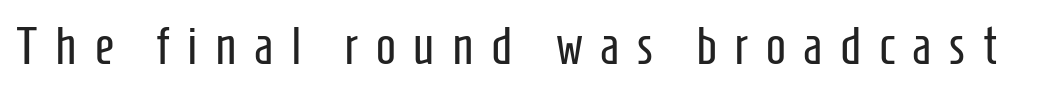
The image shows 53 px regular-weight, condensed sans-serif type, upright; set unusually wide letter spacing (+0.33 em), not underlined; low stroke contrast and a medium x-height.
